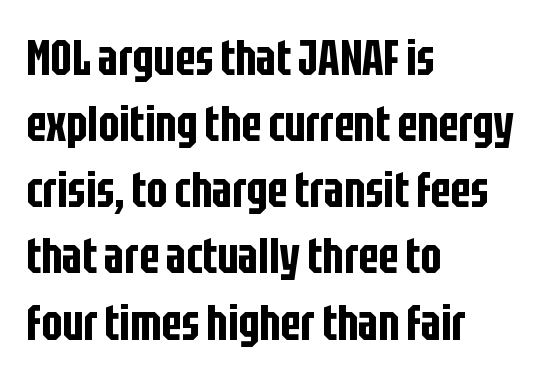
Quick note: interline space is typical. This rendering features lettering with no underline. What kind of face is this? One without serifs — a sans. Compared with typical body copy, the letter spacing here is the same. Horizontal alignment here is leftward, the default for most running prose. No italicization has been applied; the sample stays upright.
